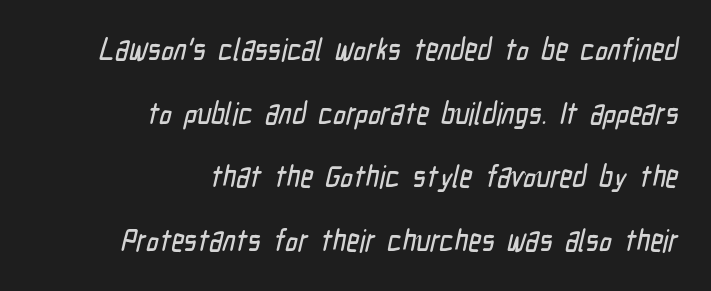
{"serif": "no", "width": "condensed", "stroke_contrast": "low", "x_height": "medium", "monospaced": "no", "underline": "no", "align": "right", "line_spacing": "loose", "line_spacing_ratio": 2.05, "letter_spacing": "normal", "letter_spacing_em": 0.0, "glyph_px": 31}
